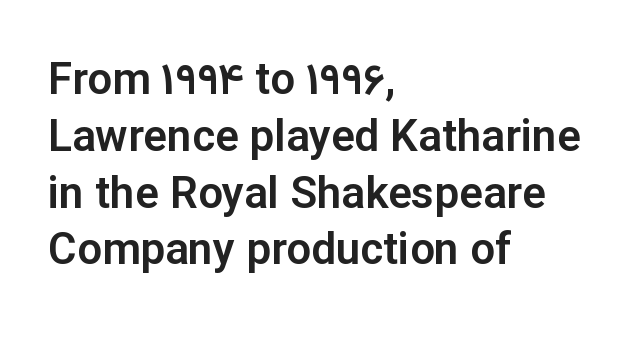
Q: Is the text italic (slanted)? A: No, it is upright.
Q: Is the typeface a serif or a sans-serif typeface? A: Sans-serif.
Q: Is the text underlined? A: No.
Q: How is the paragraph aligned? A: Left-aligned.
Q: Is the spacing between letters normal or unusually wide? A: Normal.
Q: Is the spacing between lines tight, normal or loose? A: Normal.
Q: Width (condensed, normal, or wide)? A: Normal.
Q: Stroke contrast? A: Low.
Q: x-height? A: Medium.
Q: Monospaced? A: No.
